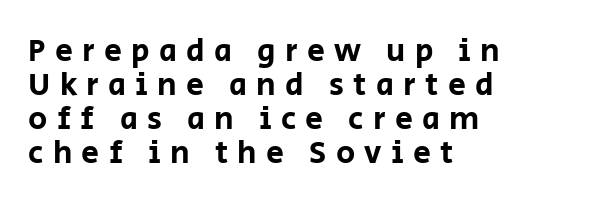
The passage shown is not underscored anywhere. Every character sits straight up, as roman type does. The letters are spread apart with noticeably loose tracking. Do the characters align in a grid? No, the font is proportional.
